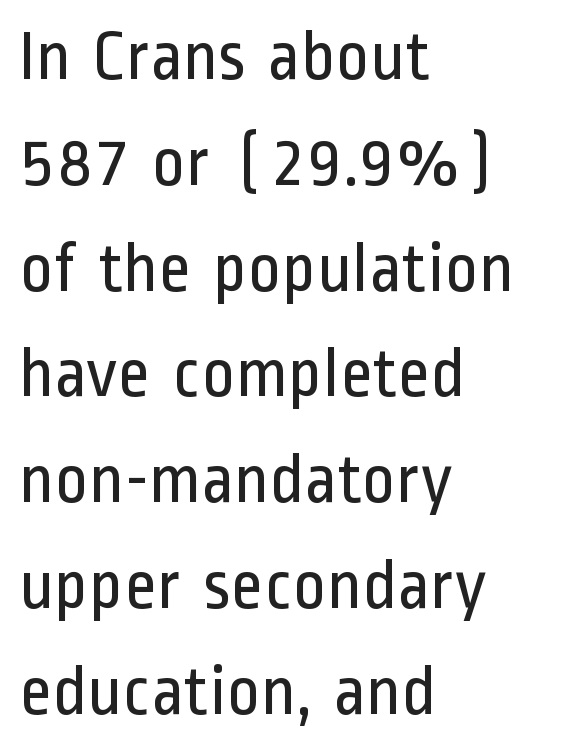
{"serif": "no", "italic": "no", "bold": "no", "weight": "regular", "width": "condensed", "stroke_contrast": "low", "x_height": "medium", "monospaced": "no", "underline": "no", "align": "left", "line_spacing": "normal", "line_spacing_ratio": 1.49, "letter_spacing": "normal", "letter_spacing_em": 0.0, "glyph_px": 71}
